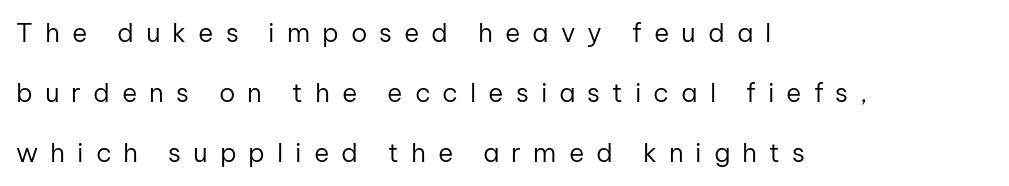
{"italic": "no", "bold": "no", "underline": "no", "align": "left", "line_spacing": "loose", "line_spacing_ratio": 2.31, "letter_spacing": "wide", "letter_spacing_em": 0.46, "glyph_px": 26}
